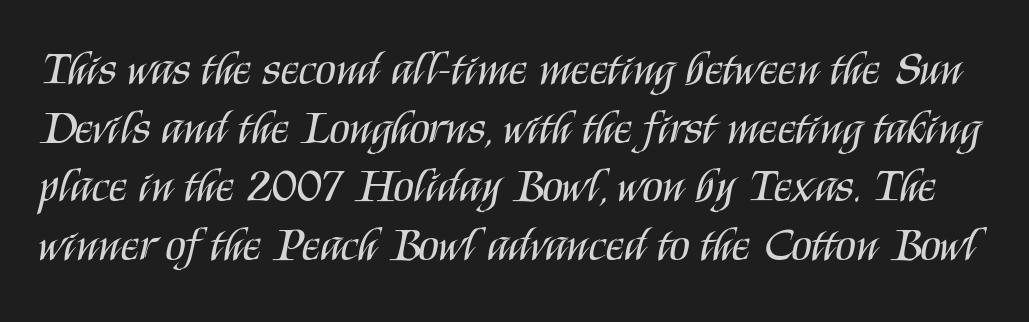
Q: Is the text bold? A: No.
Q: Is the text italic (slanted)? A: Yes.
Q: Is the typeface a serif or a sans-serif typeface? A: Sans-serif.
Q: Is the text underlined? A: No.
Q: Is the spacing between letters normal or unusually wide? A: Normal.
Q: Is the spacing between lines tight, normal or loose? A: Normal.
Q: Width (condensed, normal, or wide)? A: Condensed.
Q: Stroke contrast? A: Medium.
Q: x-height? A: Large.
Q: Monospaced? A: No.
